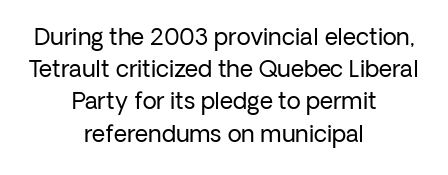
The image shows 23 px text type, upright; set centered, normal line spacing (1.4x), normal letter spacing, not underlined.
